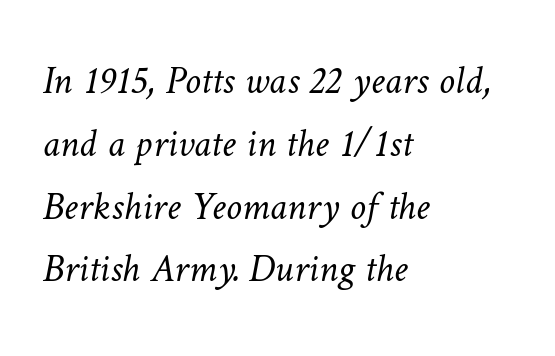
The image shows 40 px light type; set left-aligned, normal line spacing (1.57x), normal letter spacing, not underlined; low stroke contrast and a medium x-height.
